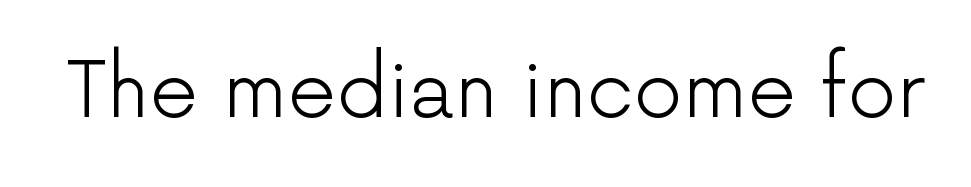
The image shows 77 px light sans-serif type, upright; set normal letter spacing, not underlined; low stroke contrast and a medium x-height.
